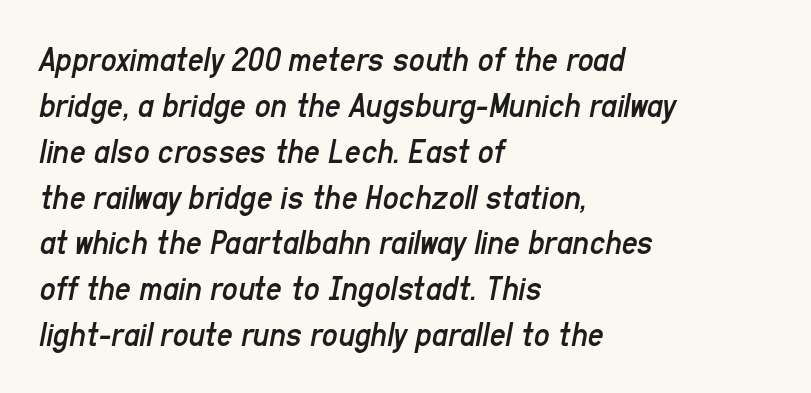
The image shows 35 px regular-weight, condensed type, italic (leaning right); set left-aligned, normal line spacing (1.31x), normal letter spacing, not underlined; low stroke contrast and a medium x-height.
